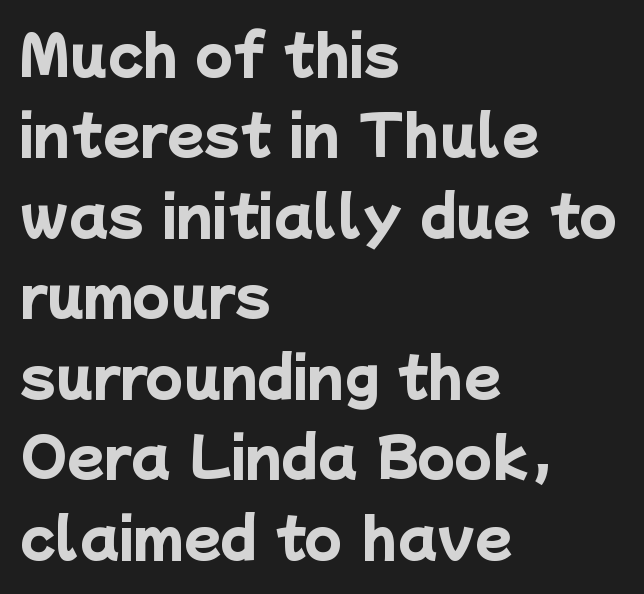
{"serif": "no", "bold": "yes", "weight": "heavy", "width": "normal", "stroke_contrast": "low", "x_height": "medium", "monospaced": "no", "underline": "no", "align": "left", "line_spacing": "normal", "line_spacing_ratio": 1.49, "letter_spacing": "normal", "letter_spacing_em": 0.0, "glyph_px": 54}
